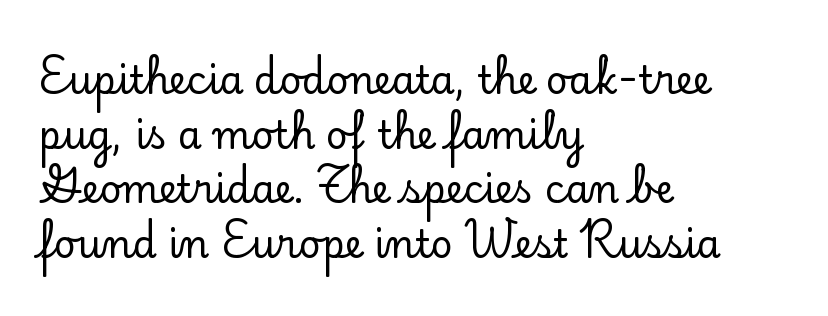
The passage shown stacks its lines at a standard gap. There is no visible air inserted between adjacent glyphs. Here the designer chose a conventional face with non-uniform glyph widths. Tall strokes in this sample are plumb rather than angled.
